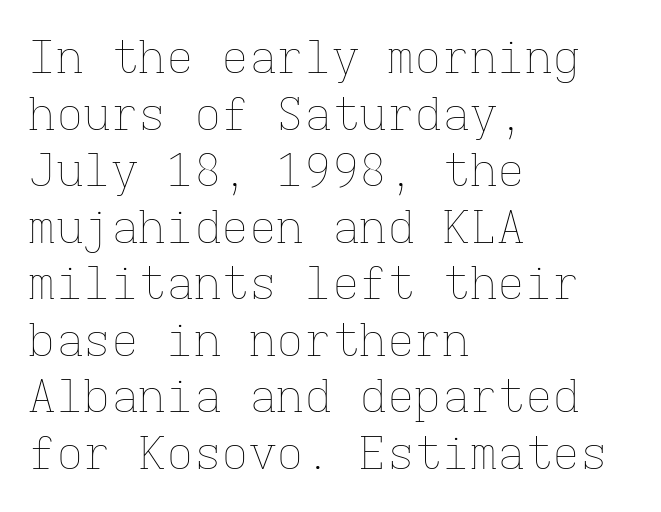
The image shows 46 px thin type, upright, monospaced; set left-aligned, line spacing 1.23x, normal letter spacing, not underlined; low stroke contrast and a medium x-height.
